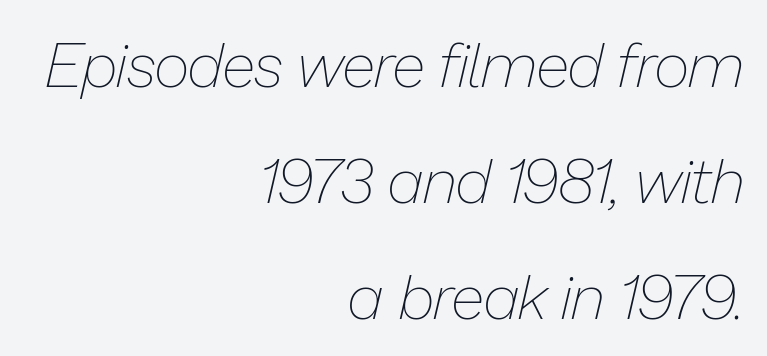
The image shows 62 px thin type, italic (leaning right); set right-aligned, line spacing 1.87x, normal letter spacing, not underlined; low stroke contrast and a medium x-height.
